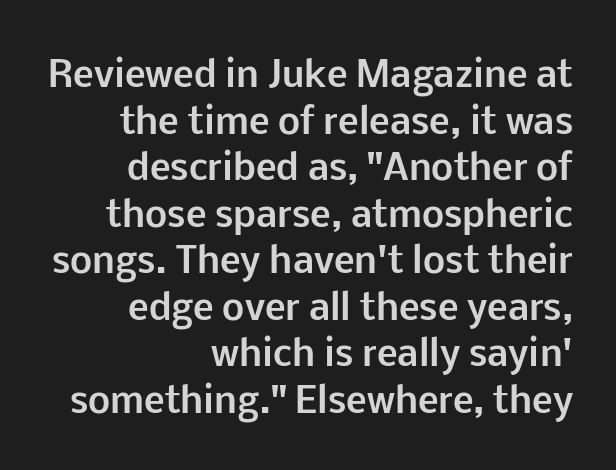
Caption: standard tracking, unaltered. Stroke terminals: plain, sans-serif. Varying glyph widths throughout — classic text-font behaviour. Leading matches the norm, producing a regular column. The glyphs are unaccompanied by any horizontal stroke below them.
